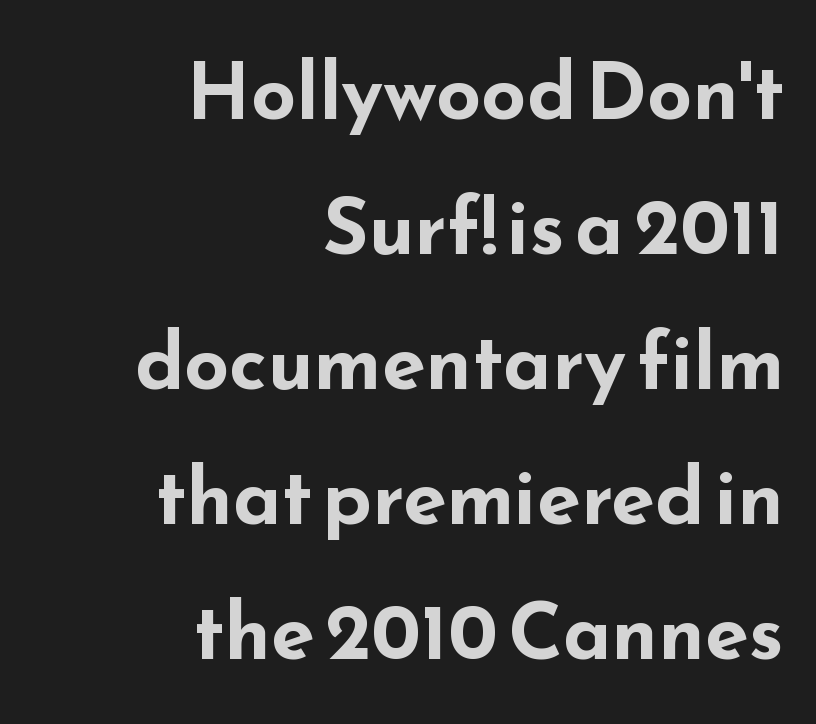
Q: Is the text bold? A: Yes.
Q: Is the text italic (slanted)? A: No, it is upright.
Q: Is the typeface a serif or a sans-serif typeface? A: Sans-serif.
Q: Is the text underlined? A: No.
Q: How is the paragraph aligned? A: Right-aligned.
Q: Is the spacing between letters normal or unusually wide? A: Normal.
Q: Width (condensed, normal, or wide)? A: Wide.
Q: Stroke contrast? A: Low.
Q: x-height? A: Small.
Q: Monospaced? A: No.
